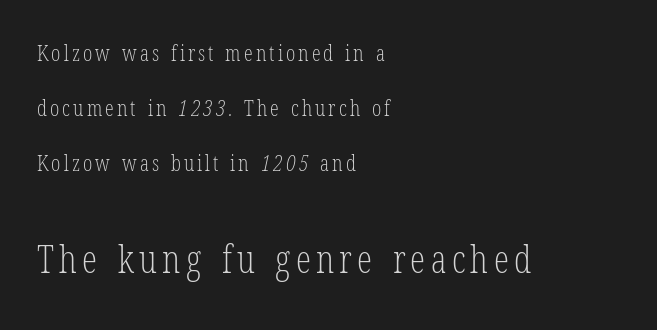
Q: Is the text bold? A: No.
Q: Is the typeface a serif or a sans-serif typeface? A: Serif.
Q: Is the text underlined? A: No.
Q: How is the paragraph aligned? A: Left-aligned.
Q: Is the spacing between lines tight, normal or loose? A: Loose.
Q: Which block of text is set in a larger size, the first (top) or the second (bottom)? A: The second (bottom) one.
Q: Width (condensed, normal, or wide)? A: Condensed.
Q: Stroke contrast? A: Low.
Q: x-height? A: Medium.
Q: Monospaced? A: No.
